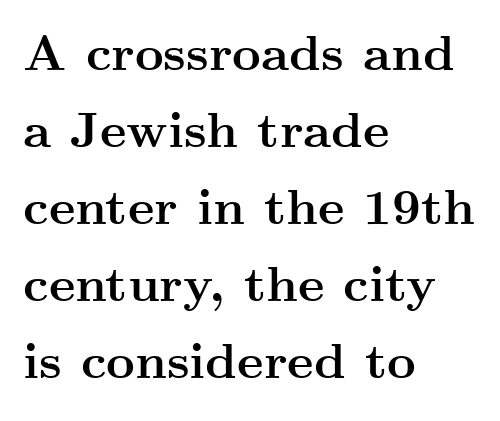
Q: Is the text bold? A: Yes.
Q: Is the text italic (slanted)? A: No, it is upright.
Q: Is the typeface a serif or a sans-serif typeface? A: Serif.
Q: Is the text underlined? A: No.
Q: How is the paragraph aligned? A: Left-aligned.
Q: Is the spacing between letters normal or unusually wide? A: Normal.
Q: Is the spacing between lines tight, normal or loose? A: Normal.
Q: Width (condensed, normal, or wide)? A: Wide.
Q: Stroke contrast? A: Medium.
Q: x-height? A: Small.
Q: Monospaced? A: No.
